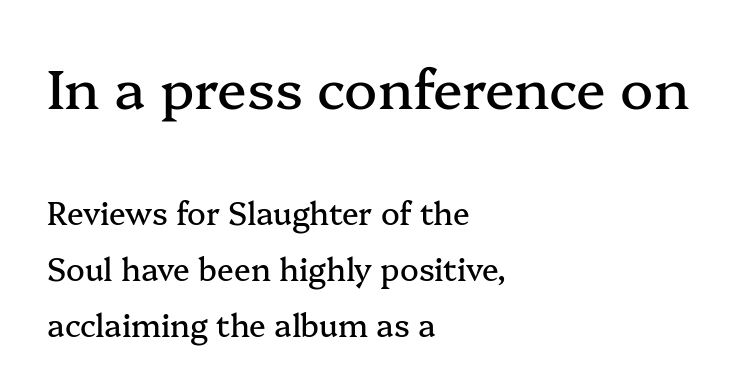
Posture: vertical. Only glyphs here, with clear space below each row. Is the lower block the larger one? No — the upper block carries the bigger type. Serifs: yes, visible at the terminals of the letterforms. Proportional: the letters do not fall into vertical columns. The paragraph has a hard left edge and a soft right edge.
